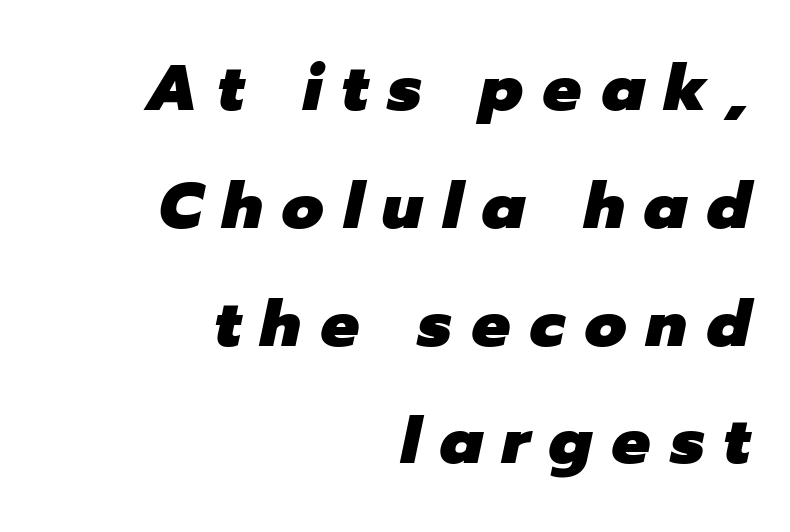
The image shows 64 px heavy type, italic (leaning right); set right-aligned, line spacing 1.84x, unusually wide letter spacing (+0.31 em), not underlined; low stroke contrast and a medium x-height.
